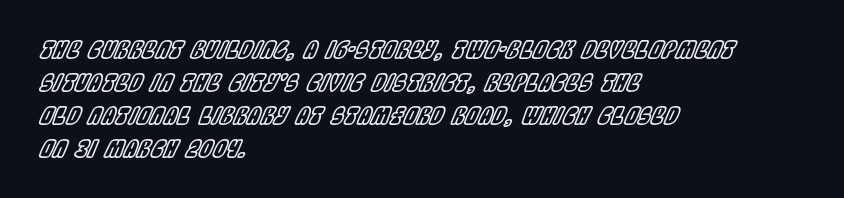
The image shows 24 px text type, italic (leaning right); set left-aligned, normal line spacing (1.37x), normal letter spacing, not underlined.
